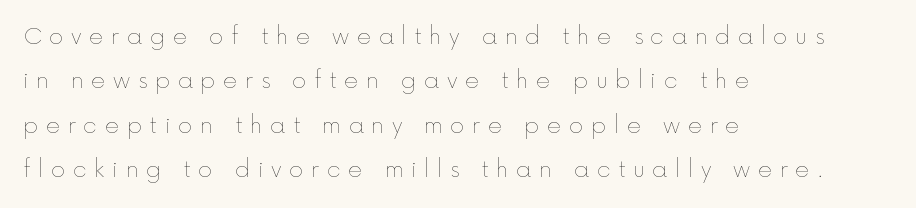
Q: Is the text bold? A: No.
Q: Is the text italic (slanted)? A: No, it is upright.
Q: Is the text underlined? A: No.
Q: How is the paragraph aligned? A: Left-aligned.
Q: Is the spacing between letters normal or unusually wide? A: Unusually wide.
Q: Is the spacing between lines tight, normal or loose? A: Loose.
